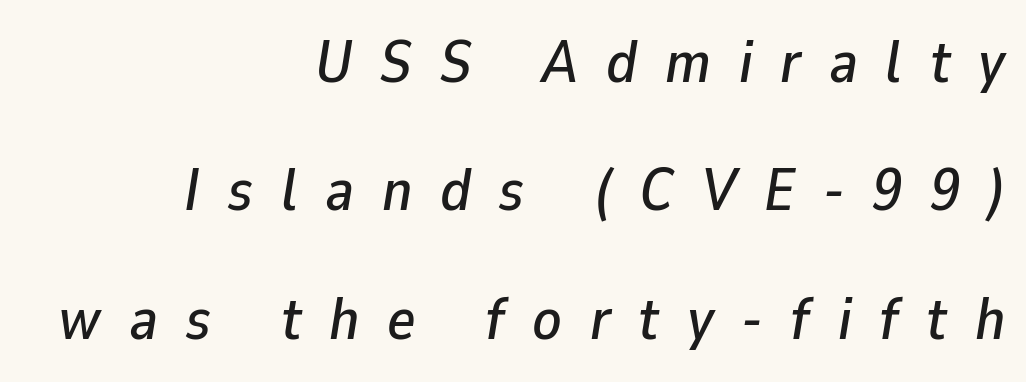
Successive baselines arrive slowly, with a big drop between each. Each letter keeps its own natural width here, so spacing adapts to shape. The passage shown is not underscored anywhere. The paragraph shown leans on its right margin.
